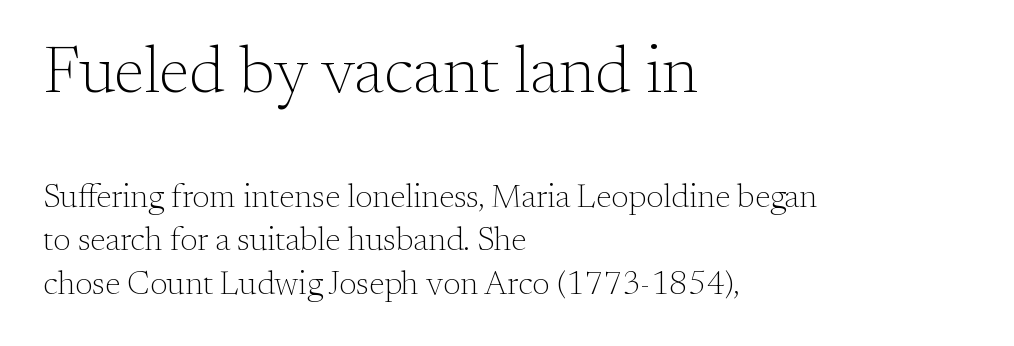
Q: Is the text bold? A: No.
Q: Is the text italic (slanted)? A: No, it is upright.
Q: Is the typeface a serif or a sans-serif typeface? A: Serif.
Q: Is the text underlined? A: No.
Q: How is the paragraph aligned? A: Left-aligned.
Q: Is the spacing between letters normal or unusually wide? A: Normal.
Q: Is the spacing between lines tight, normal or loose? A: Normal.
Q: Which block of text is set in a larger size, the first (top) or the second (bottom)? A: The first (top) one.
Q: Width (condensed, normal, or wide)? A: Normal.
Q: Stroke contrast? A: Medium.
Q: x-height? A: Small.
Q: Monospaced? A: No.
